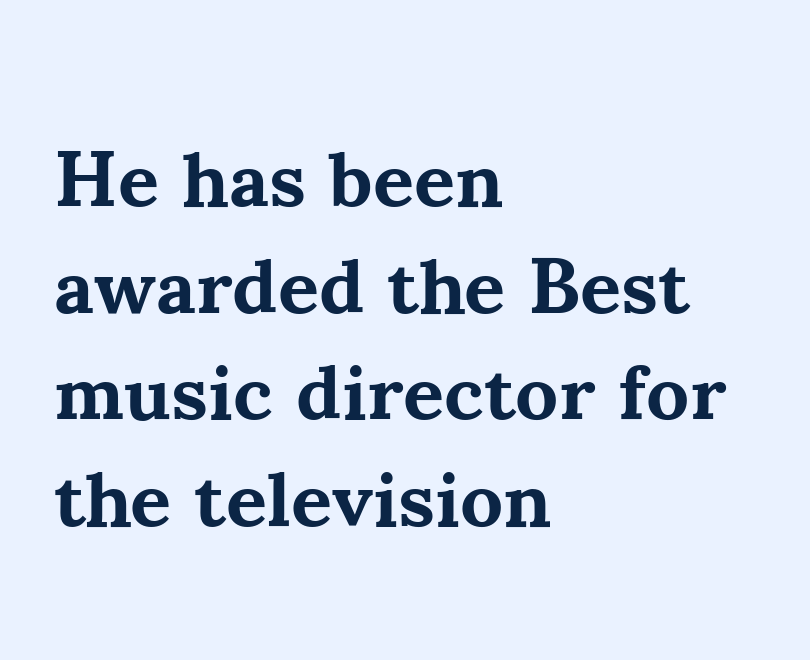
{"serif": "yes", "italic": "no", "bold": "yes", "weight": "bold", "width": "normal", "stroke_contrast": "medium", "x_height": "small", "monospaced": "no", "underline": "no", "align": "left", "line_spacing": "normal", "line_spacing_ratio": 1.35, "letter_spacing": "normal", "letter_spacing_em": 0.0, "glyph_px": 79}
